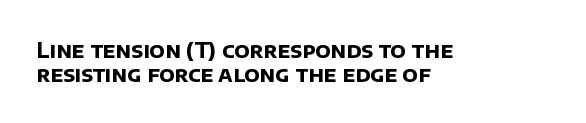
Spacing between characters is what you'd get straight out of the box. Compared with an ordinary text face, these strokes are far heavier — a full bold. No word sits above an underline. Every row of glyphs begins at an identical x-position on the left. Vertical spacing — tight.
